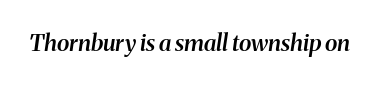
Italic? Definitely — the glyphs are oblique. Lines of text with bare space underneath. This sample uses plain, unmodified letter spacing. I'd describe the lettering as semibold — firm but not a full bold.
